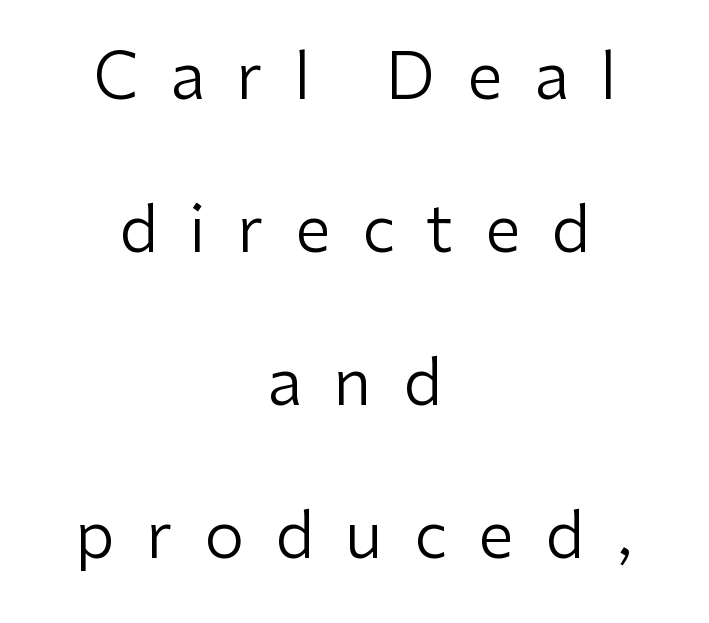
{"serif": "no", "italic": "no", "bold": "no", "weight": "regular", "width": "normal", "stroke_contrast": "low", "x_height": "medium", "monospaced": "no", "underline": "no", "align": "center", "line_spacing": "loose", "line_spacing_ratio": 2.39, "letter_spacing": "wide", "letter_spacing_em": 0.49, "glyph_px": 64}
